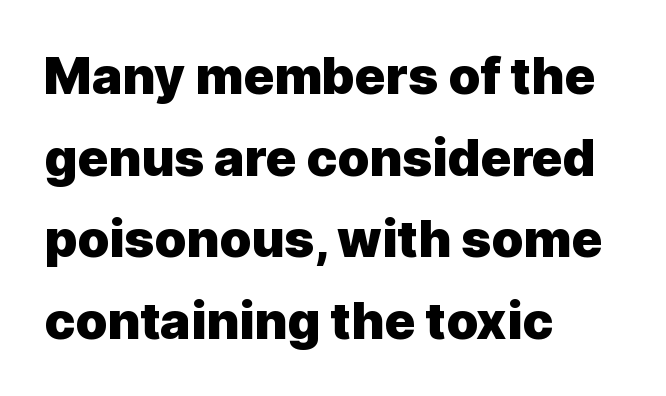
Q: Is the text bold? A: Yes.
Q: Is the text italic (slanted)? A: No, it is upright.
Q: Is the typeface a serif or a sans-serif typeface? A: Sans-serif.
Q: Is the text underlined? A: No.
Q: How is the paragraph aligned? A: Left-aligned.
Q: Is the spacing between letters normal or unusually wide? A: Normal.
Q: Is the spacing between lines tight, normal or loose? A: Normal.
Q: Width (condensed, normal, or wide)? A: Normal.
Q: x-height? A: Medium.
Q: Monospaced? A: No.
